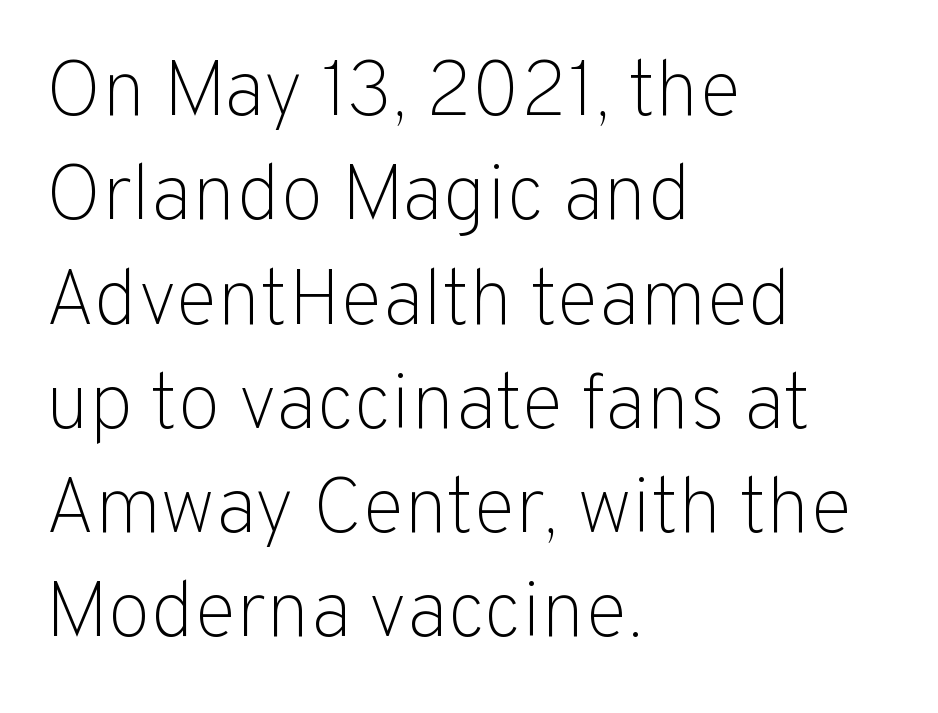
The image shows 79 px light sans-serif type, upright; set left-aligned, normal line spacing (1.32x), normal letter spacing, not underlined; low stroke contrast and a medium x-height.
